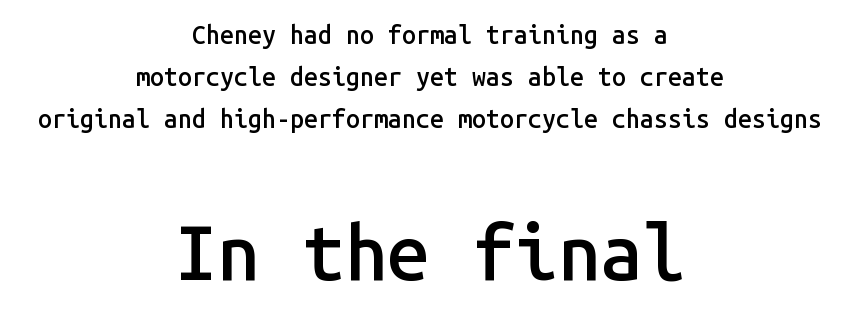
The image shows 76 px semibold sans-serif type, upright, monospaced; set centered, normal line spacing (1.69x), normal letter spacing, not underlined; the second (bottom) block is 3.04x larger; low stroke contrast and a medium x-height.
